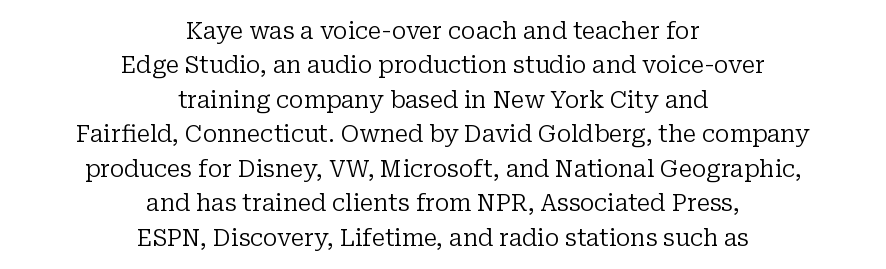
The image shows 23 px text type, upright; set centered, normal line spacing (1.5x), normal letter spacing, not underlined.
